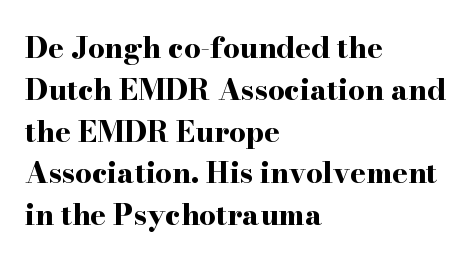
The image shows 29 px bold, wide serif type, upright; set left-aligned, normal line spacing (1.44x), normal letter spacing, not underlined; high stroke contrast and a small x-height.
